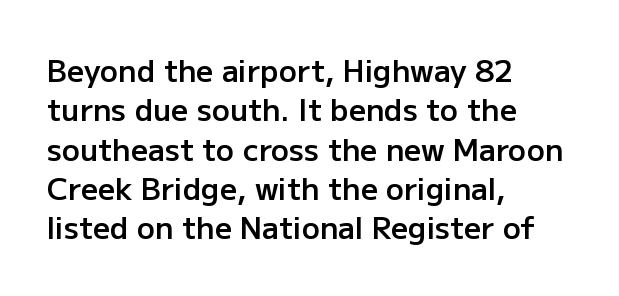
{"serif": "no", "italic": "no", "bold": "semi", "weight": "semibold", "width": "normal", "stroke_contrast": "low", "x_height": "medium", "monospaced": "no", "underline": "no", "align": "left", "line_spacing": "normal", "line_spacing_ratio": 1.31, "letter_spacing": "normal", "letter_spacing_em": 0.0, "glyph_px": 30}
